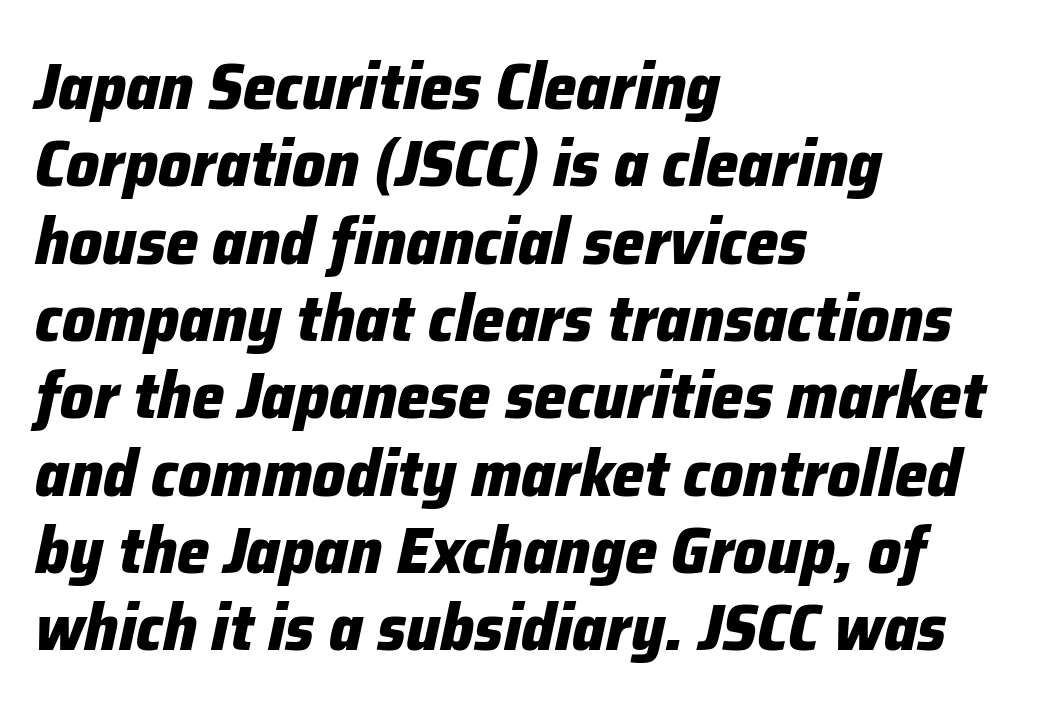
Slanted lettering throughout. The letterforms sit shoulder to shoulder at normal distance. Do the characters align in a grid? No, the font is proportional. The typesetter chose a ragged-right arrangement here. The baseline area is clear.
